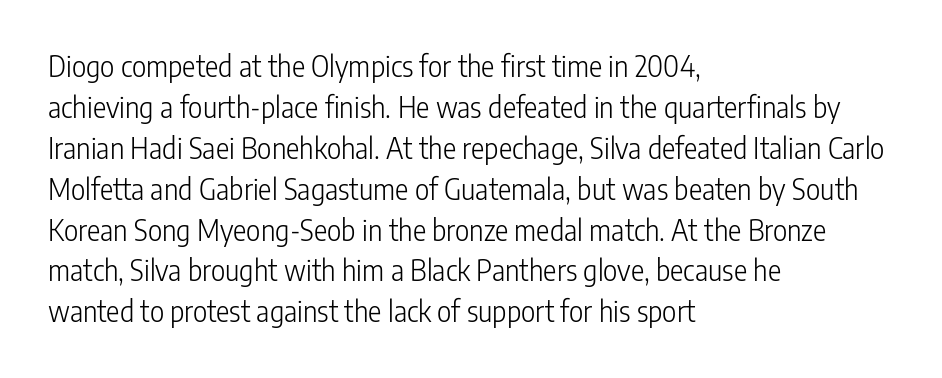
Q: Is the text bold? A: No.
Q: Is the text italic (slanted)? A: No, it is upright.
Q: Is the typeface a serif or a sans-serif typeface? A: Sans-serif.
Q: Is the text underlined? A: No.
Q: How is the paragraph aligned? A: Left-aligned.
Q: Is the spacing between letters normal or unusually wide? A: Normal.
Q: Is the spacing between lines tight, normal or loose? A: Normal.
Q: Width (condensed, normal, or wide)? A: Condensed.
Q: Stroke contrast? A: Low.
Q: x-height? A: Medium.
Q: Monospaced? A: No.
